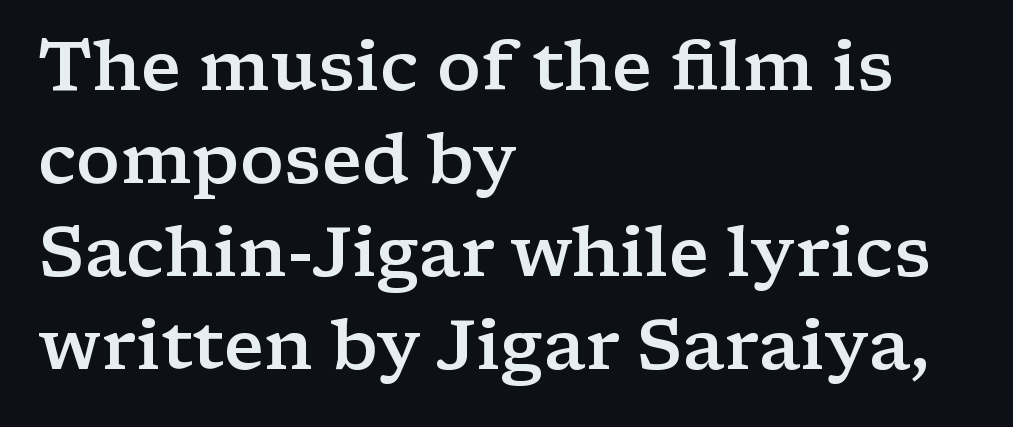
Q: Is the text bold? A: Semi-bold.
Q: Is the text italic (slanted)? A: No, it is upright.
Q: Is the typeface a serif or a sans-serif typeface? A: Serif.
Q: Is the text underlined? A: No.
Q: How is the paragraph aligned? A: Left-aligned.
Q: Is the spacing between letters normal or unusually wide? A: Normal.
Q: Is the spacing between lines tight, normal or loose? A: Normal.
Q: Width (condensed, normal, or wide)? A: Wide.
Q: Stroke contrast? A: Low.
Q: x-height? A: Medium.
Q: Monospaced? A: No.
